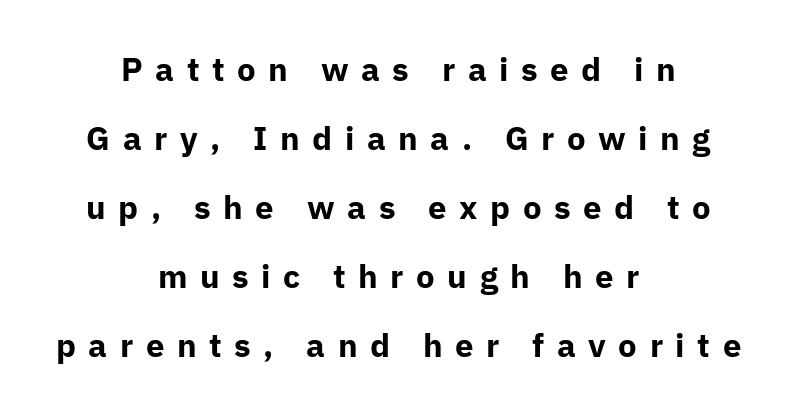
The image shows 33 px bold sans-serif type, upright; set centered, loose line spacing (2.09x), unusually wide letter spacing (+0.38 em), not underlined; low stroke contrast and a medium x-height.
